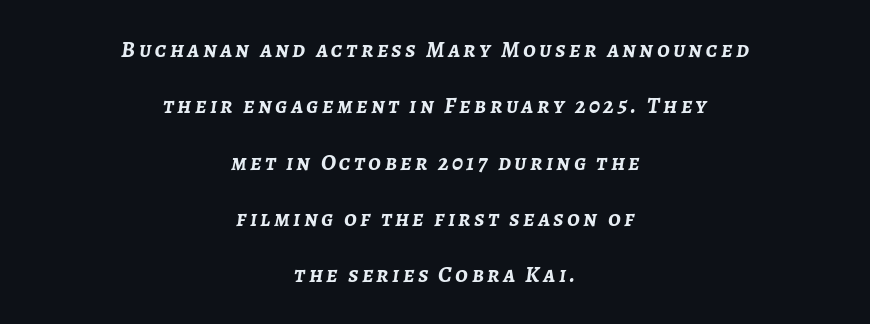
The image shows 23 px bold type, italic (leaning right); set centered, loose line spacing (2.45x), not underlined.
